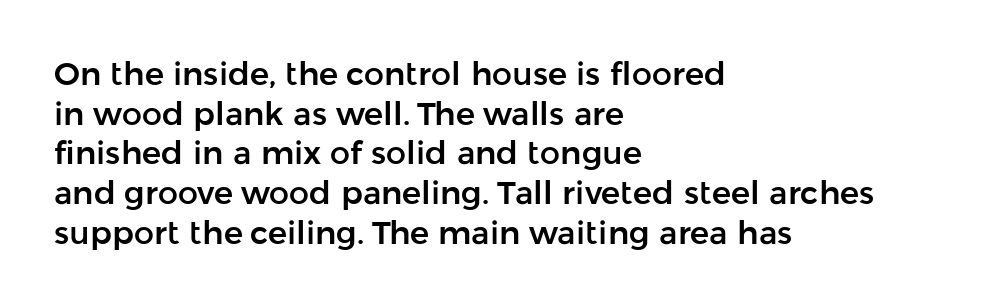
Q: Is the text italic (slanted)? A: No, it is upright.
Q: Is the typeface a serif or a sans-serif typeface? A: Sans-serif.
Q: Is the text underlined? A: No.
Q: How is the paragraph aligned? A: Left-aligned.
Q: Is the spacing between letters normal or unusually wide? A: Normal.
Q: Width (condensed, normal, or wide)? A: Normal.
Q: Stroke contrast? A: Low.
Q: x-height? A: Medium.
Q: Monospaced? A: No.
